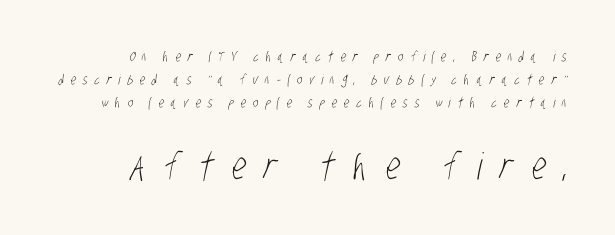
A light-to-regular cut is what we see here. The zone under the glyphs is completely vacant. Is the block centered? No — it sits flush against the right margin. Between these two stacked blocks, the lower one wins on size.
